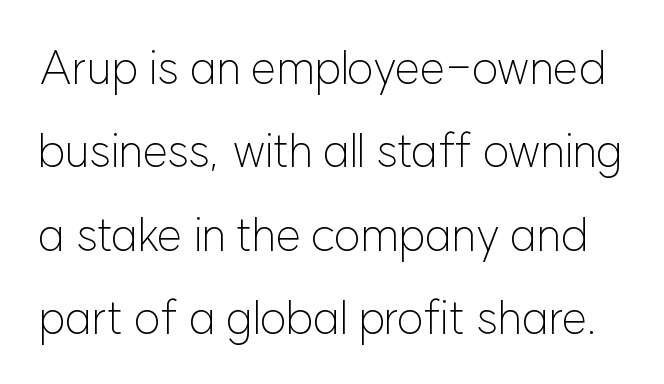
The image shows 46 px light sans-serif type, upright; set line spacing 1.81x, normal letter spacing, not underlined; low stroke contrast and a medium x-height.
